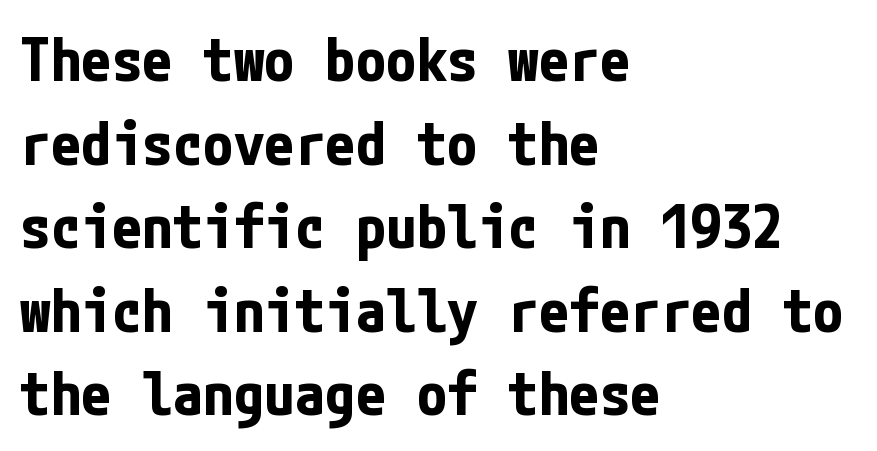
{"serif": "no", "italic": "no", "bold": "yes", "weight": "bold", "width": "condensed", "stroke_contrast": "low", "x_height": "medium", "underline": "no", "align": "left", "line_spacing": "normal", "line_spacing_ratio": 1.37, "letter_spacing": "normal", "letter_spacing_em": 0.0, "glyph_px": 61}
